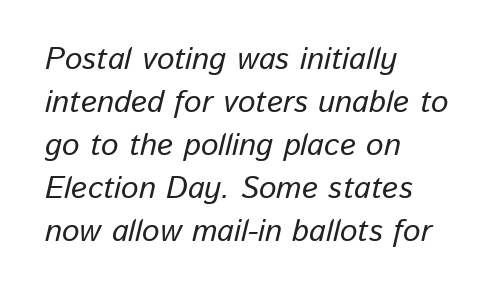
{"italic": "yes", "lean": "right", "slant_degrees": 13, "width": "normal", "stroke_contrast": "low", "x_height": "medium", "monospaced": "no", "underline": "no", "align": "left", "line_spacing": "normal", "line_spacing_ratio": 1.39, "letter_spacing": "normal", "letter_spacing_em": 0.0, "glyph_px": 31}
